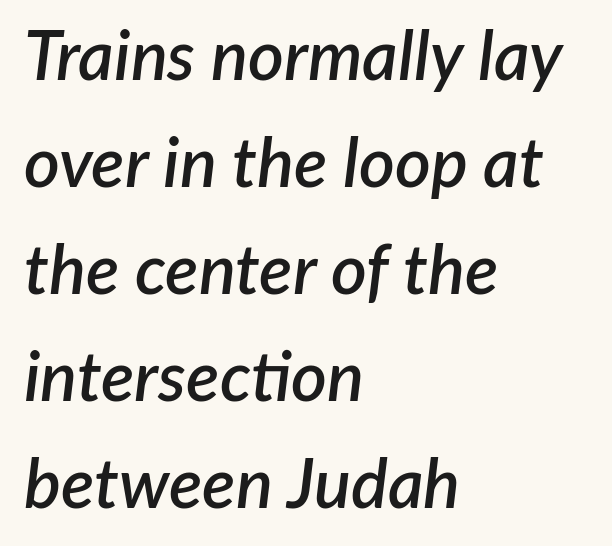
These lines carry some extra weight — a demibold, not a full bold. The designer left line spacing at the default. A clean baseline with only descenders dipping below it. Is this a fixed-width face? No — the glyphs have proportional, varying widths. One-word summary of the alignment: left. Notice how the stems are inclined rather than vertical — that's the hallmark of italics.
